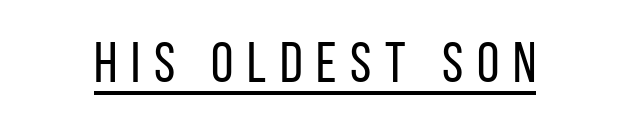
{"serif": "no", "italic": "no", "bold": "no", "weight": "regular", "width": "condensed", "stroke_contrast": "low", "x_height": "large", "monospaced": "no", "underline": "yes", "letter_spacing": "wide", "letter_spacing_em": 0.24, "glyph_px": 57}
